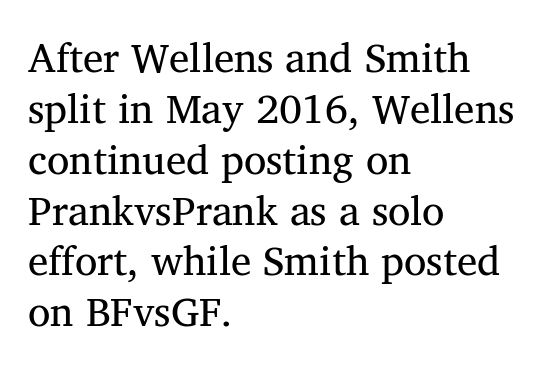
The image shows 41 px regular-weight serif type, upright; set left-aligned, line spacing 1.24x, normal letter spacing, not underlined; medium stroke contrast and a medium x-height.
